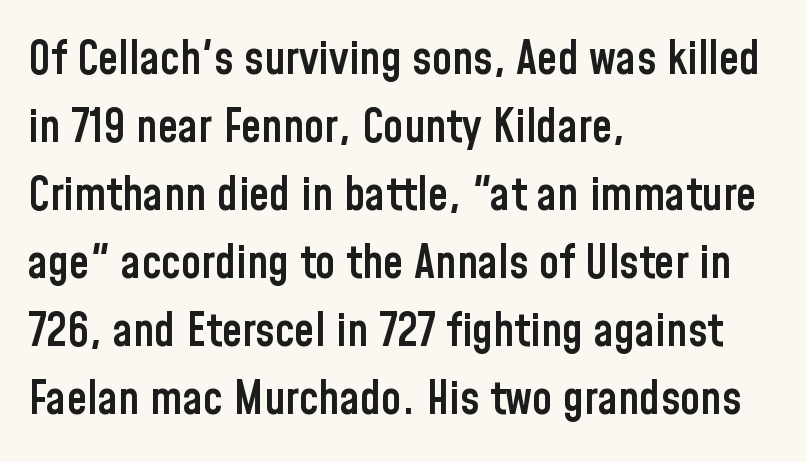
The image shows 46 px semibold, condensed sans-serif type, upright; set left-aligned, normal line spacing (1.48x), normal letter spacing, not underlined; low stroke contrast and a medium x-height.
